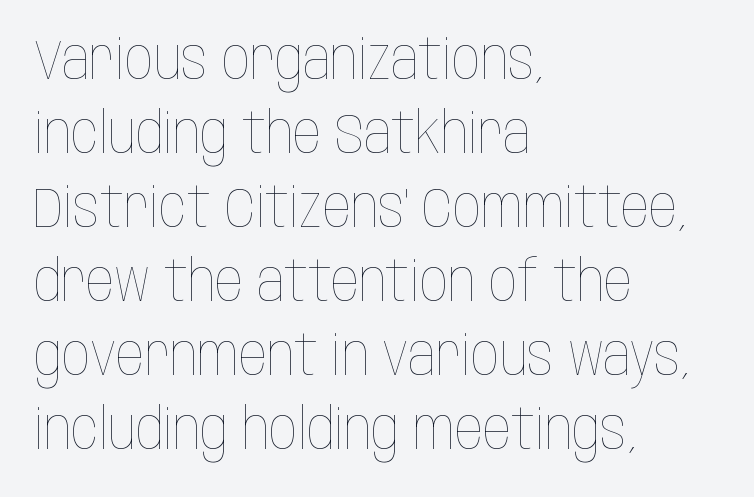
{"italic": "no", "bold": "no", "weight": "thin", "width": "condensed", "stroke_contrast": "low", "x_height": "large", "monospaced": "no", "underline": "no", "align": "left", "line_spacing": "normal", "line_spacing_ratio": 1.32, "letter_spacing": "normal", "letter_spacing_em": 0.0, "glyph_px": 56}
